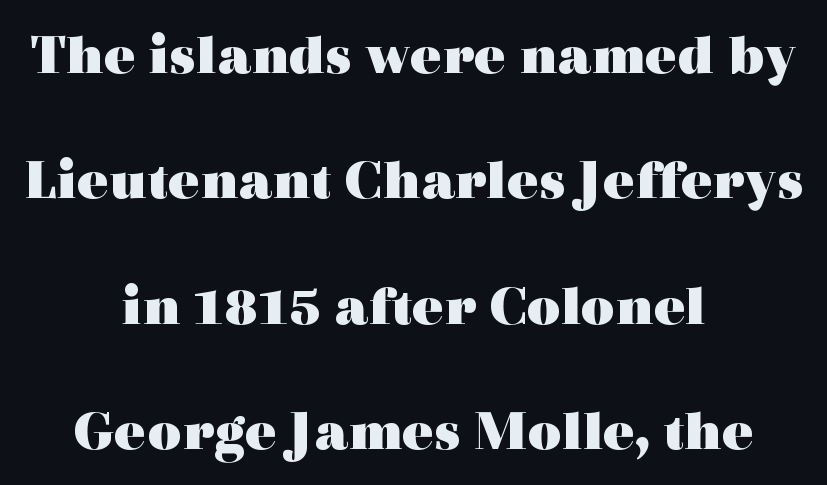
The text block is weighted toward neither margin, spreading evenly from the middle. Designer's note — italics off, roman on. Reading down the column, the eye jumps a long way to each next line. This rendering features lettering with no underline. In terms of weight, the rendering is a true, heavy bold. The typeface chosen for these lines features serifs.
